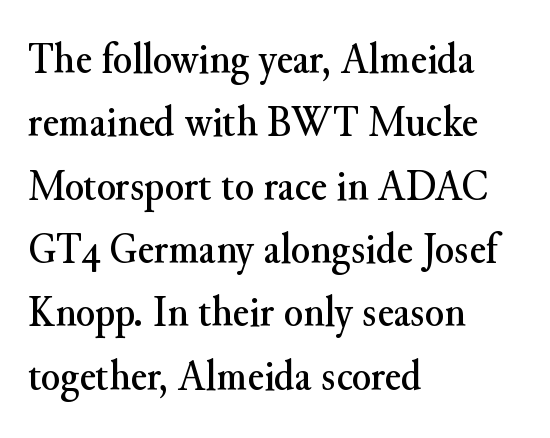
The image shows 44 px serif type, upright; set left-aligned, normal line spacing (1.44x), normal letter spacing, not underlined; medium stroke contrast and a small x-height.
